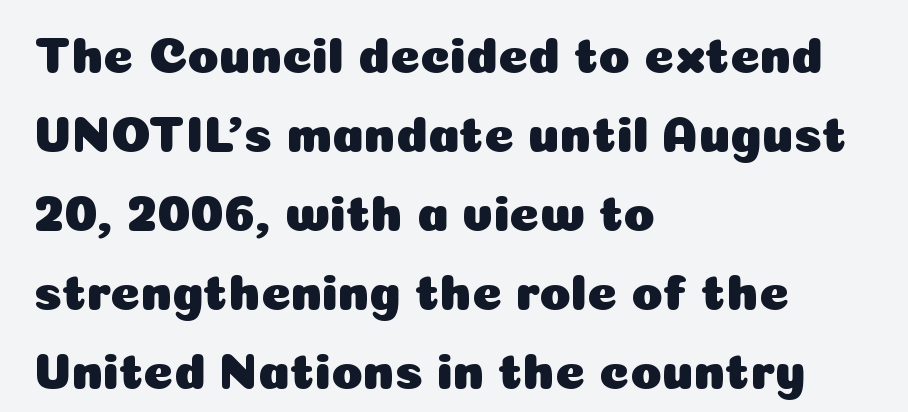
The image shows 51 px sans-serif type, upright; set left-aligned, normal line spacing (1.55x), normal letter spacing, not underlined; low stroke contrast and a medium x-height.
